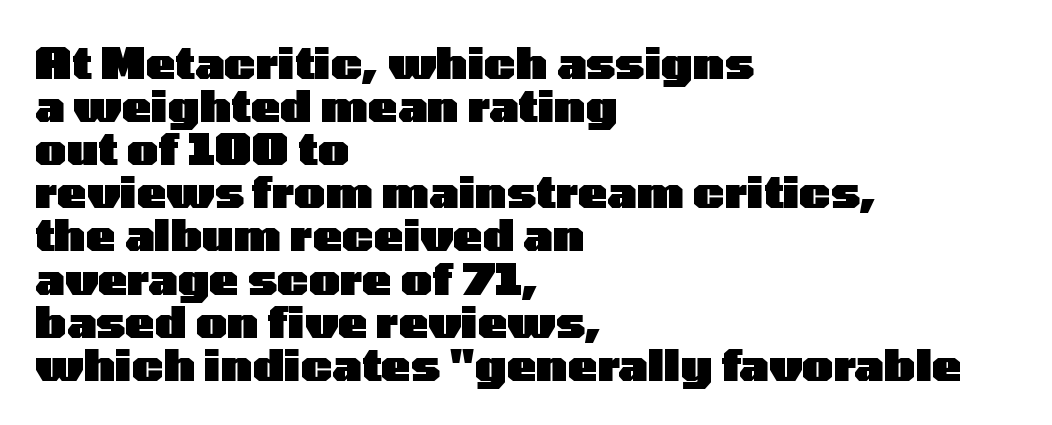
The image shows 44 px heavy, wide sans-serif type, upright; set left-aligned, tight line spacing (0.98x), normal letter spacing, not underlined; low stroke contrast and a medium x-height.
